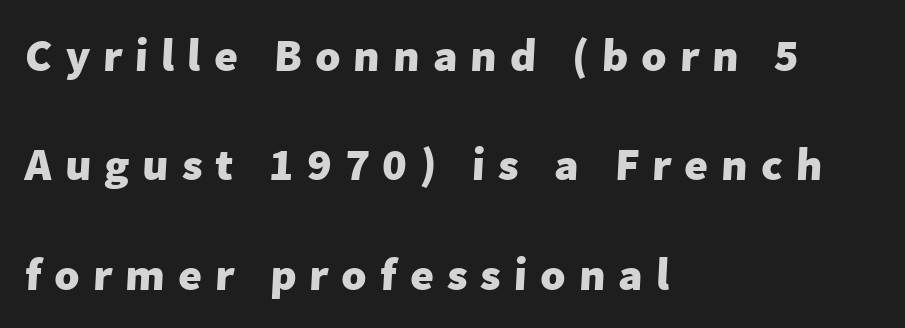
The image shows 46 px heavy sans-serif type; set left-aligned, loose line spacing (2.38x), unusually wide letter spacing (+0.28 em), not underlined; low stroke contrast and a medium x-height.
